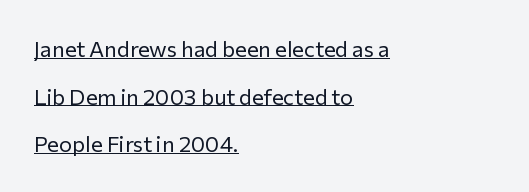
The horizontal fit of the characters is conventional and even. The leading is generous, giving the passage an open texture. The ragged edge is on the right, which tells us the setting is flush left. Does the lettering tilt? It doesn't — this is upright. Does a line run under the words? Yes, clearly.
